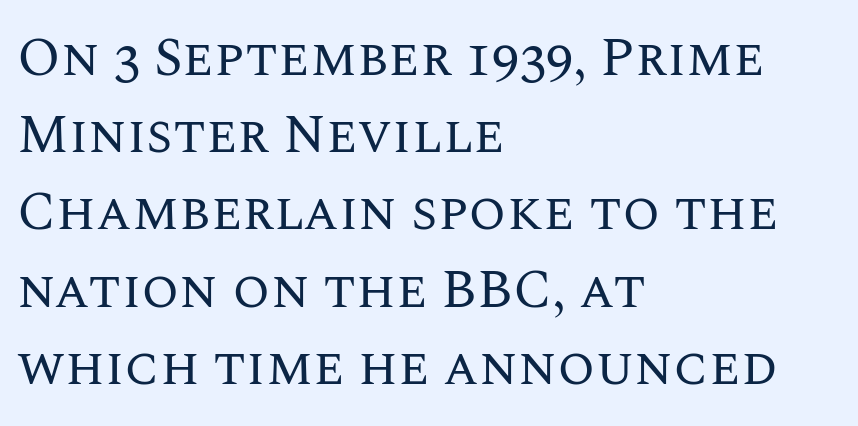
The image shows 54 px regular-weight type, upright; set left-aligned, normal line spacing (1.43x), normal letter spacing, not underlined; medium stroke contrast and a large x-height.
